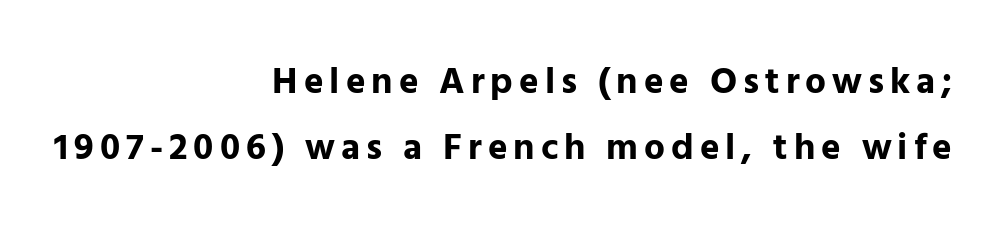
{"serif": "no", "italic": "no", "bold": "yes", "weight": "bold", "width": "normal", "stroke_contrast": "low", "x_height": "medium", "monospaced": "no", "underline": "no", "align": "right", "line_spacing_ratio": 1.78, "glyph_px": 37}
